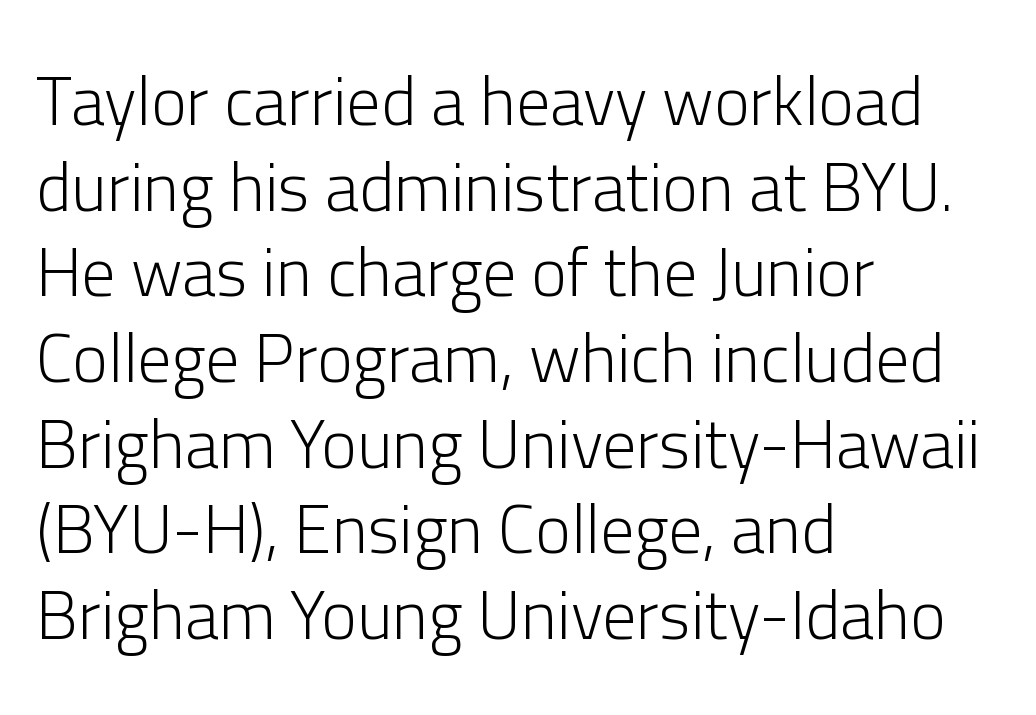
The image shows 68 px light sans-serif type, upright; set left-aligned, normal line spacing (1.26x), normal letter spacing, not underlined; low stroke contrast and a medium x-height.
